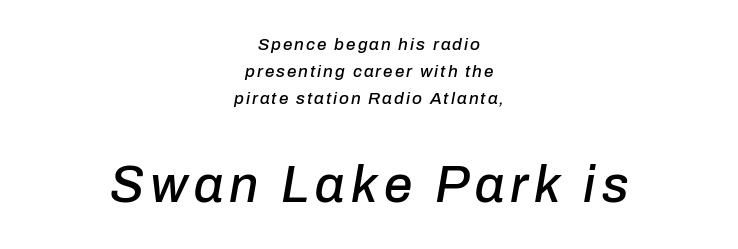
The image shows 51 px text type, italic (leaning right); set centered, normal line spacing (1.6x), not underlined; the second (bottom) block is 3.0x larger; low stroke contrast and a medium x-height.
